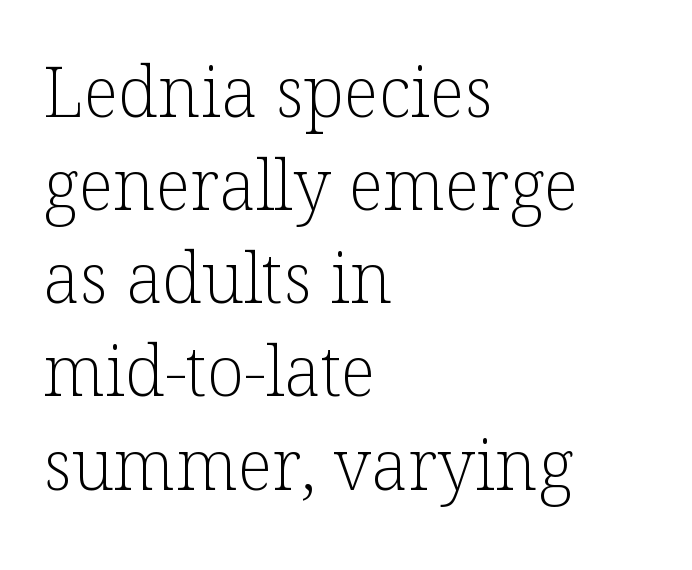
Q: Is the text bold? A: No.
Q: Is the text italic (slanted)? A: No, it is upright.
Q: Is the typeface a serif or a sans-serif typeface? A: Serif.
Q: Is the text underlined? A: No.
Q: How is the paragraph aligned? A: Left-aligned.
Q: Is the spacing between letters normal or unusually wide? A: Normal.
Q: Is the spacing between lines tight, normal or loose? A: Normal.
Q: Width (condensed, normal, or wide)? A: Normal.
Q: Stroke contrast? A: Low.
Q: x-height? A: Medium.
Q: Monospaced? A: No.
